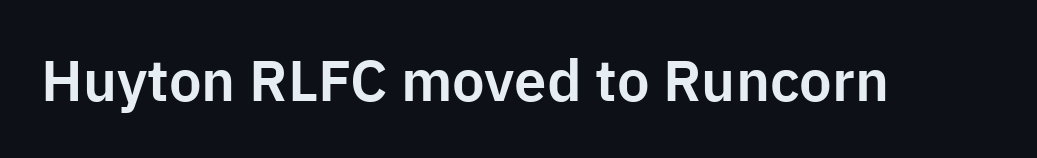
{"serif": "no", "italic": "no", "width": "normal", "stroke_contrast": "low", "x_height": "medium", "monospaced": "no", "underline": "no", "letter_spacing": "normal", "letter_spacing_em": 0.0, "glyph_px": 58}
